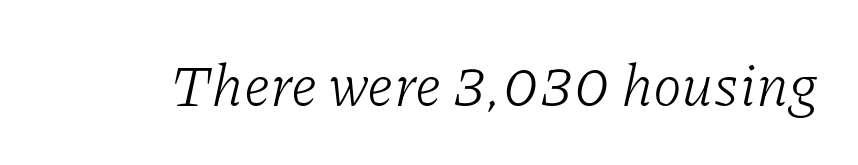
Note: serifs present on the glyphs. The space directly below the letters is spotless. Tracking here is standard; glyphs follow each other at the usual distance. Weight: not bold — regular or lighter. Rendered with sloped, italic letterforms. The passage shown is typed in a proportional face where columns would drift.
